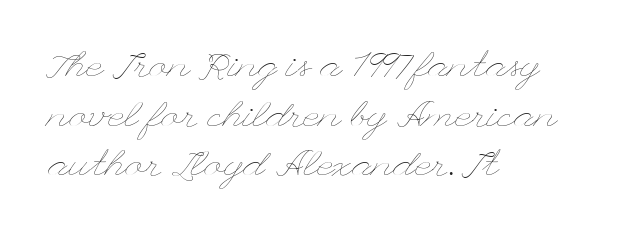
The image shows 37 px thin, wide type; set left-aligned, normal line spacing (1.34x), normal letter spacing, not underlined; low stroke contrast and a small x-height.
